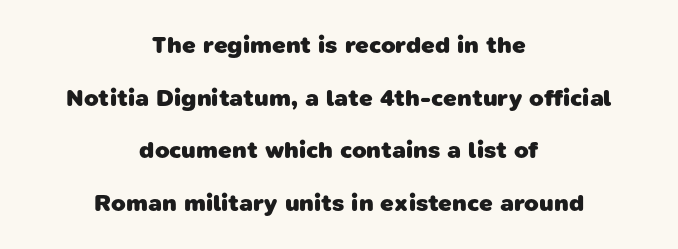
The image shows 24 px bold type; set centered, loose line spacing (2.19x), normal letter spacing, not underlined.
